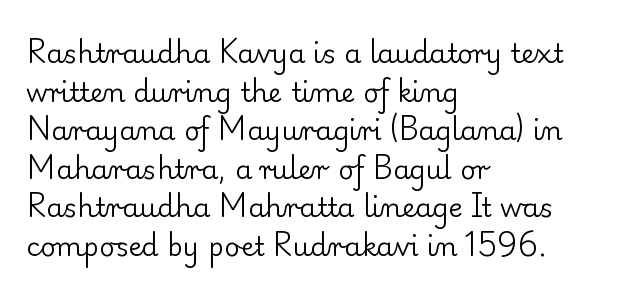
{"italic": "no", "bold": "no", "underline": "no", "align": "left", "line_spacing": "normal", "line_spacing_ratio": 1.43, "letter_spacing": "normal", "letter_spacing_em": 0.0, "glyph_px": 27}
